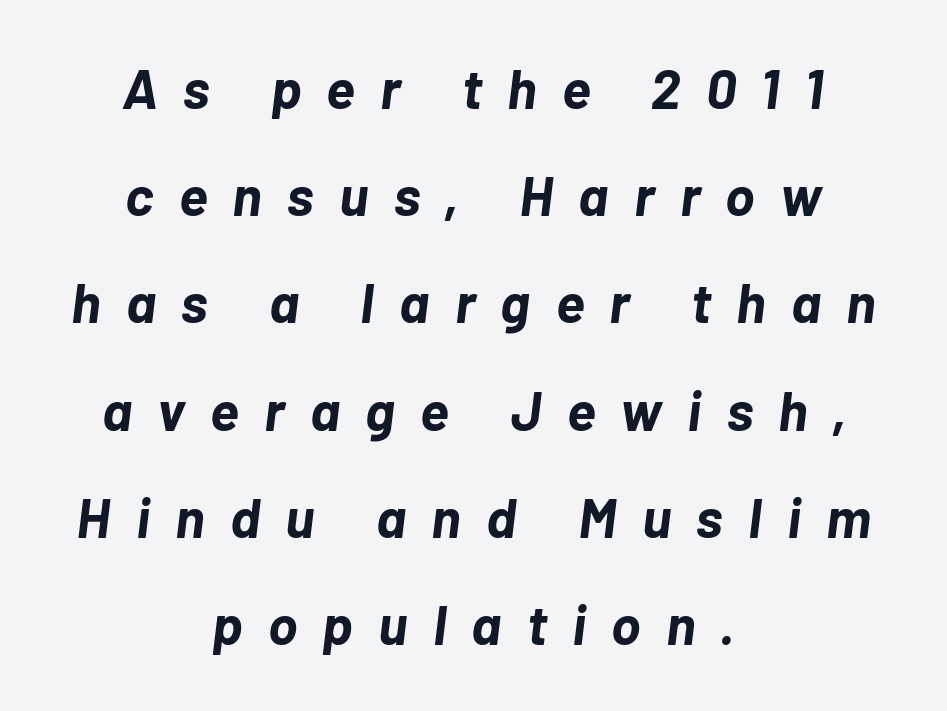
The image shows 55 px bold type, italic (leaning right); set centered, loose line spacing (1.95x), unusually wide letter spacing (+0.46 em), not underlined; low stroke contrast and a medium x-height.
